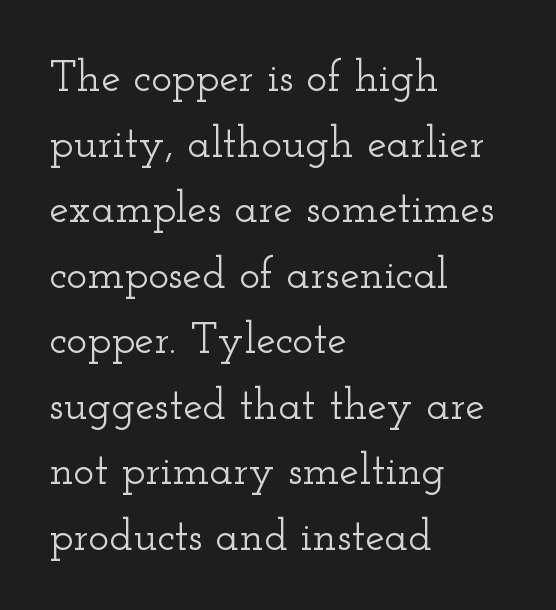
The image shows 44 px wide serif type, upright; set left-aligned, normal line spacing (1.49x), normal letter spacing, not underlined; low stroke contrast and a small x-height.
